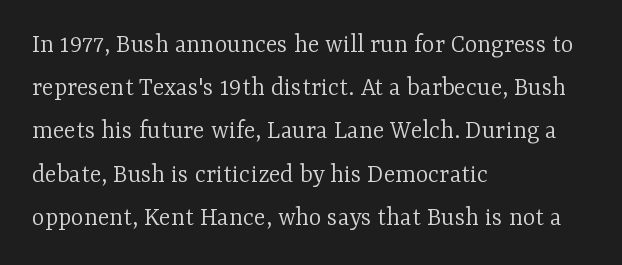
Posture: straight, roman, zero tilt. Notice how descenders clear the ascenders below comfortably — that's standard leading. Visually the block forms a straight wall on the left and a jagged coastline on the right. Descenders hang freely into open space. The type is set solid horizontally, with unmodified tracking. Heft: none added — not bold.
